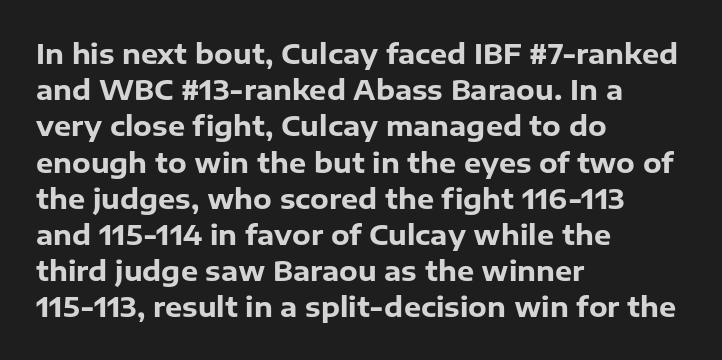
{"italic": "no", "bold": "yes", "underline": "no", "align": "left", "line_spacing": "normal", "line_spacing_ratio": 1.34, "letter_spacing": "normal", "letter_spacing_em": 0.0, "glyph_px": 27}
